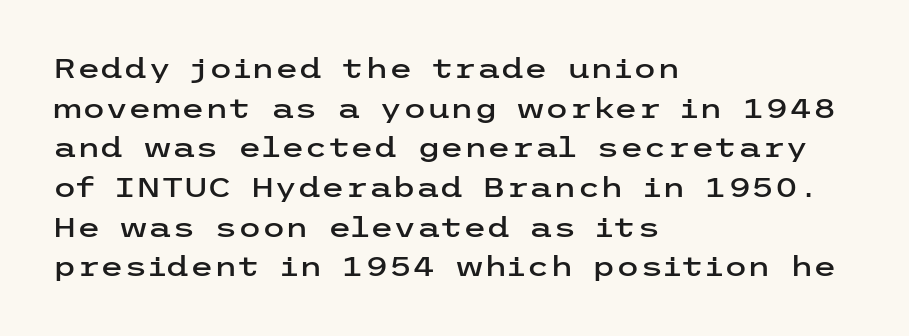
{"italic": "no", "underline": "no", "align": "left", "line_spacing": "normal", "line_spacing_ratio": 1.47, "letter_spacing": "normal", "letter_spacing_em": 0.0, "glyph_px": 27}
